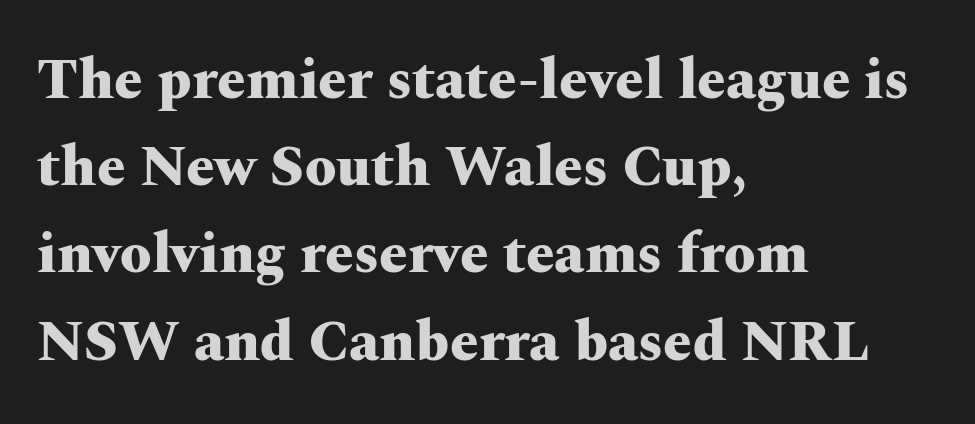
The image shows 57 px heavy, wide serif type, upright; set left-aligned, normal line spacing (1.53x), normal letter spacing, not underlined; medium stroke contrast and a medium x-height.
